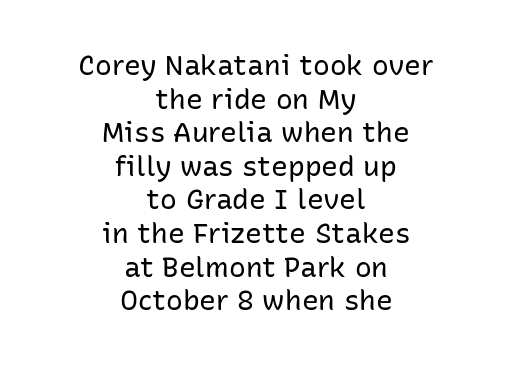
The rendering shows plain stroke endings on the letterforms — a sans-serif design. Leftover space on each line is divided equally before and after the words. Bold? No — there's no thickening of the strokes. Do the characters align in a grid? No, the font is proportional.
